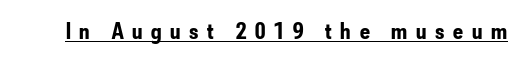
Q: Is the text bold? A: Yes.
Q: Is the text italic (slanted)? A: No, it is upright.
Q: Is the text underlined? A: Yes.
Q: Is the spacing between letters normal or unusually wide? A: Unusually wide.
